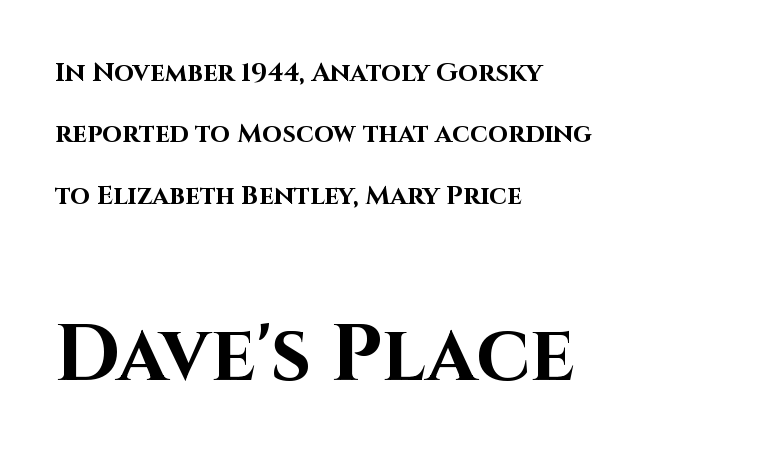
The image shows 79 px bold sans-serif type, upright; set left-aligned, loose line spacing (2.36x), normal letter spacing, not underlined; the second (bottom) block is 3.04x larger; high stroke contrast and a large x-height.
